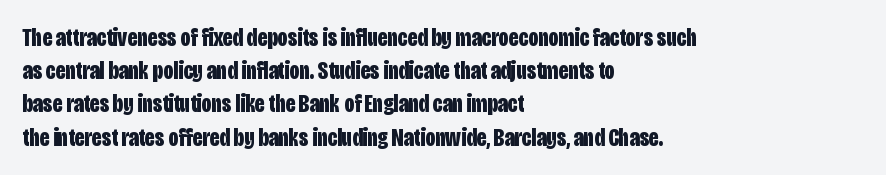
{"italic": "no", "bold": "yes", "underline": "no", "align": "left", "line_spacing": "normal", "line_spacing_ratio": 1.33, "letter_spacing": "normal", "letter_spacing_em": 0.0, "glyph_px": 25}
